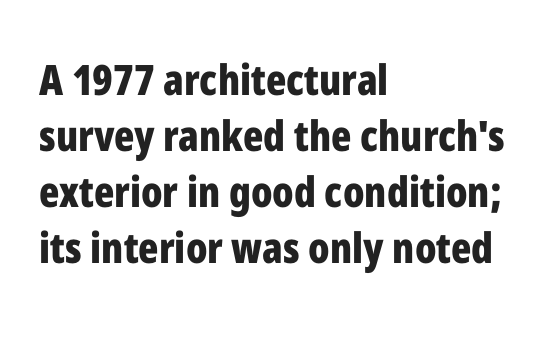
Plain, unruled lines of type. The lines sit at an ordinary, default distance from one another. Line starts are locked; line ends wander. Unlike italic type, these characters show no tilt at all. Nothing unusual about the tracking: characters are spaced as the font intends.
